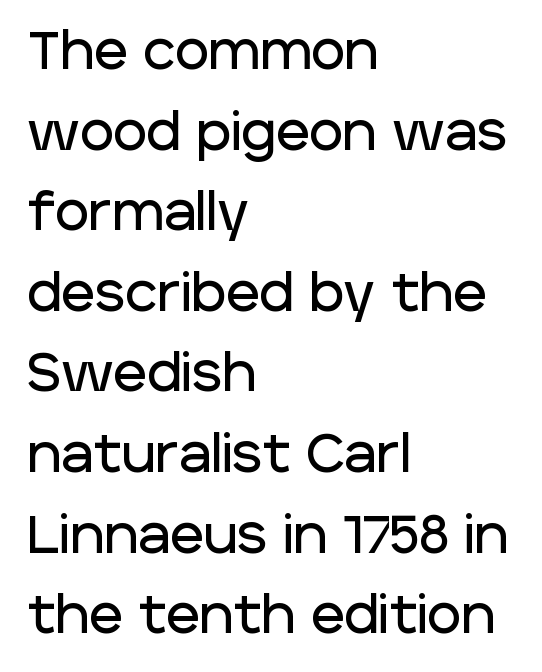
Short note: letters normally spaced. You can tell it's not italic because the verticals are truly vertical. One glance says typical: line gaps are just what's usual. This rendering employs a face without finishing strokes, i.e., a sans-serif. Short and long lines alike share a common starting point at left. You could not count columns in this text — the font is proportionally spaced.
